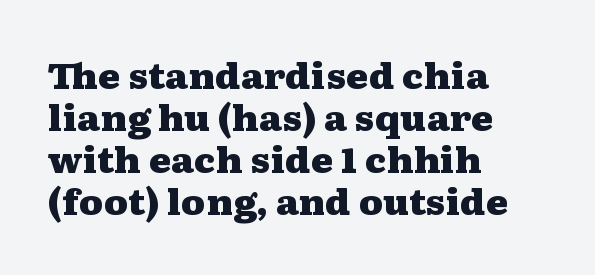
The image shows 34 px heavy, wide serif type, upright; set left-aligned, line spacing 1.24x, normal letter spacing, not underlined; medium stroke contrast and a medium x-height.
